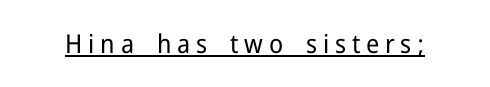
Characters remain perfectly vertical along every line. Bold? No — there's no thickening of the strokes. This sample uses expanded letter spacing, leaving extra air between glyphs. The string is rendered with underlining switched on.
